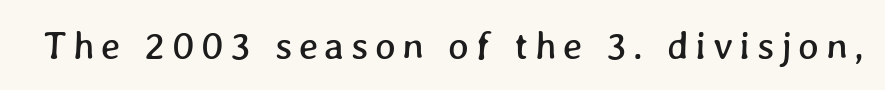
{"width": "normal", "stroke_contrast": "low", "x_height": "medium", "monospaced": "no", "underline": "no", "glyph_px": 39}
